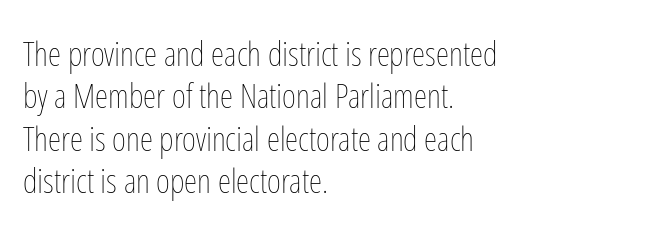
The image shows 34 px thin, condensed type, upright; set left-aligned, normal line spacing (1.25x), normal letter spacing, not underlined; low stroke contrast and a medium x-height.
